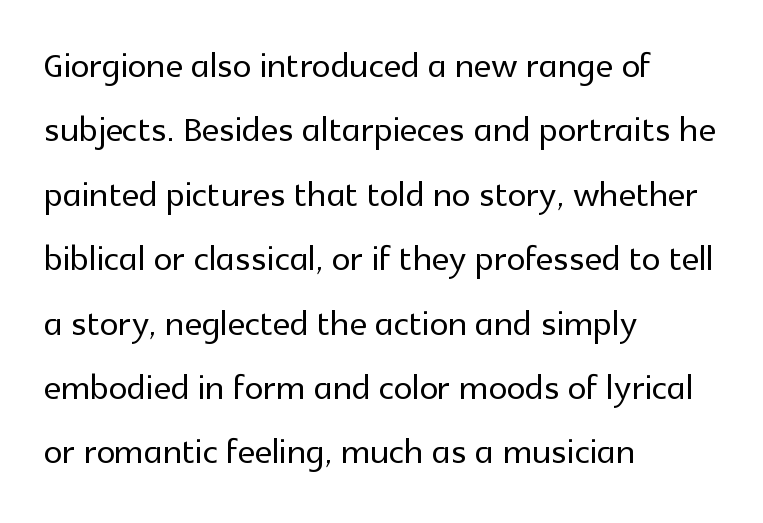
The image shows 47 px sans-serif type, upright; set left-aligned, normal line spacing (1.37x), normal letter spacing, not underlined; a medium x-height.
